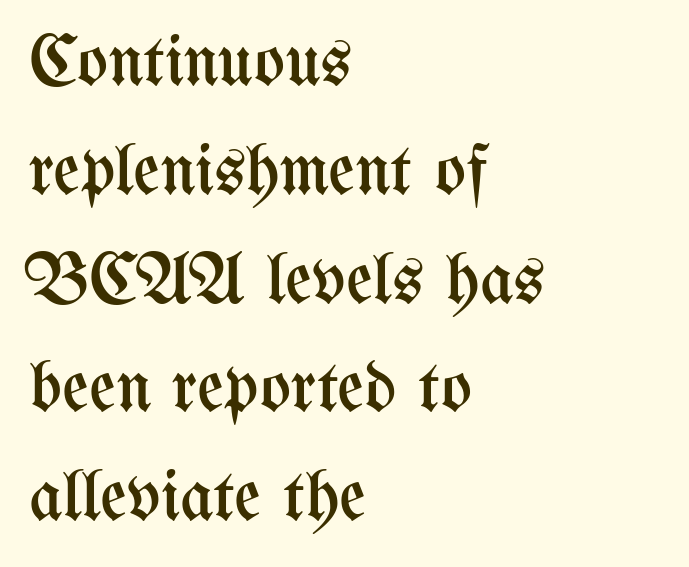
The image shows 73 px regular-weight, condensed type, upright; set left-aligned, normal line spacing (1.49x), normal letter spacing, not underlined; medium stroke contrast and a medium x-height.
